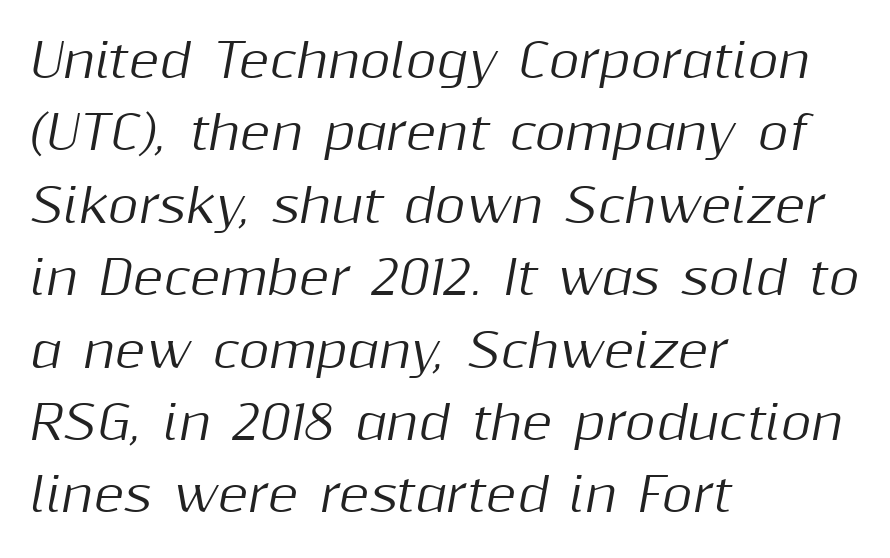
The image shows 47 px text type, italic (leaning right); set left-aligned, normal line spacing (1.54x), normal letter spacing, not underlined; medium stroke contrast and a medium x-height.
